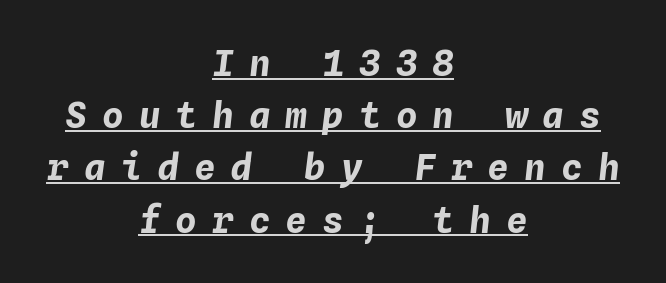
The tracking jumps out immediately: characters are airy and widely separated. Looks like someone drew a line under every word here. Spacing verdict: monospaced, one width for all characters. Normally led — the rows are evenly, conventionally spaced. Every row of glyphs is offset so its center matches the block's center.
